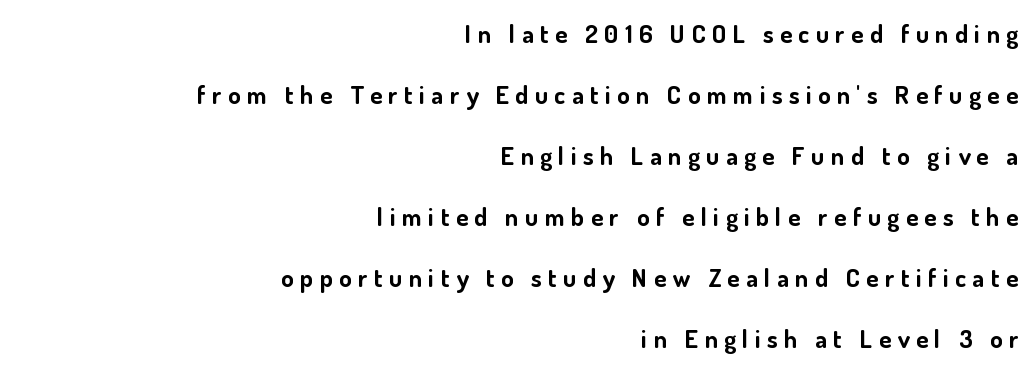
{"italic": "no", "bold": "yes", "underline": "no", "align": "right", "line_spacing": "loose", "line_spacing_ratio": 2.44, "letter_spacing": "wide", "letter_spacing_em": 0.26, "glyph_px": 25}
